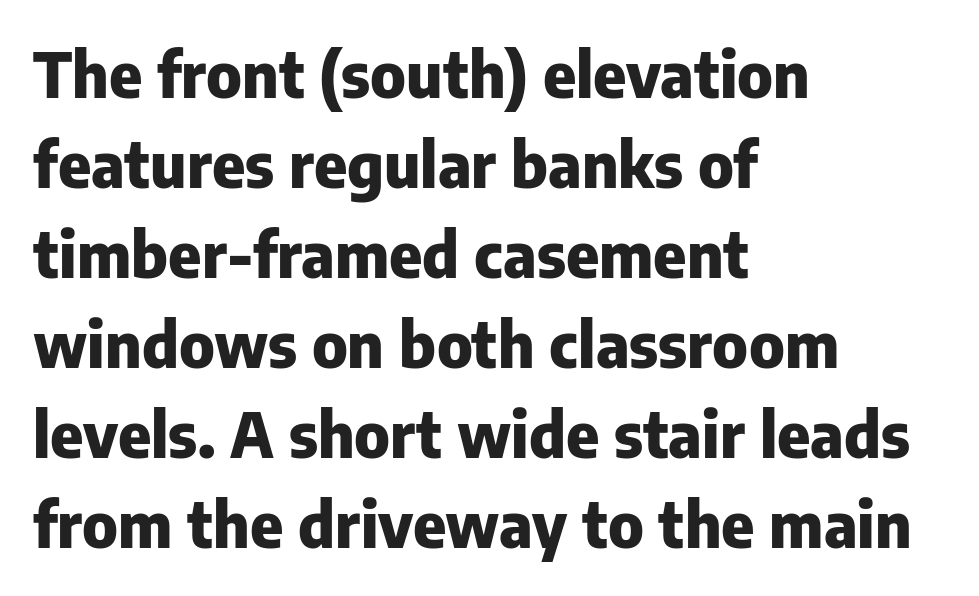
The image shows 63 px heavy sans-serif type, upright; set left-aligned, normal line spacing (1.43x), normal letter spacing, not underlined; low stroke contrast and a medium x-height.
